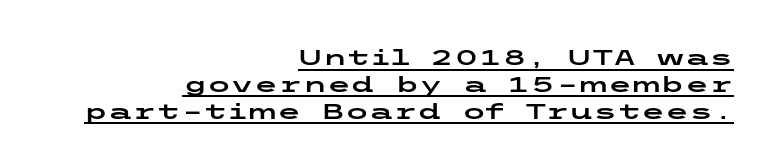
{"italic": "no", "underline": "yes", "align": "right", "line_spacing_ratio": 1.22, "letter_spacing": "normal", "letter_spacing_em": 0.0, "glyph_px": 22}
